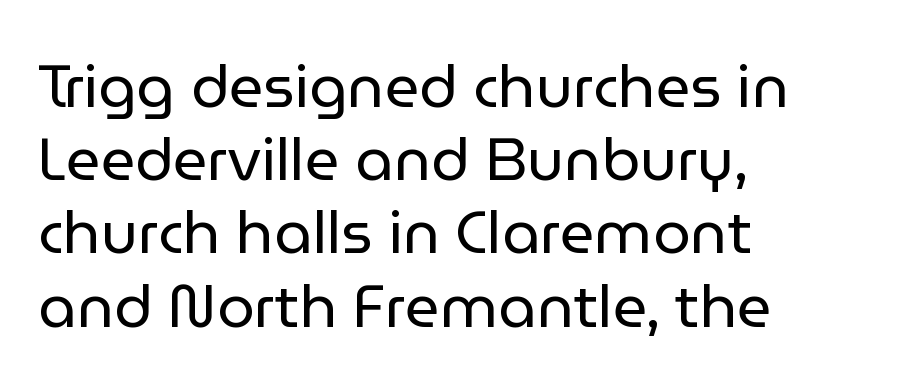
{"serif": "no", "italic": "no", "bold": "no", "weight": "regular", "width": "normal", "stroke_contrast": "low", "x_height": "medium", "monospaced": "no", "underline": "no", "align": "left", "line_spacing_ratio": 1.22, "letter_spacing": "normal", "letter_spacing_em": 0.0, "glyph_px": 60}
